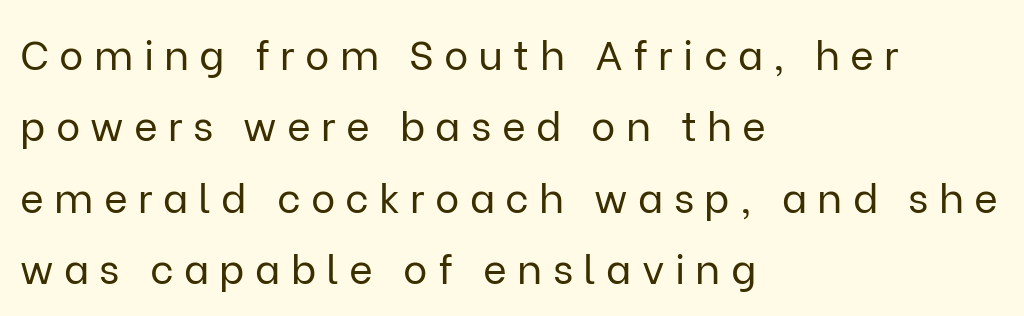
Serif or sans? Sans — the stroke terminals are bare. Think of a printed novel: that variable character pitch is what you see here. Type without underlining. Weight: regular or lighter.
